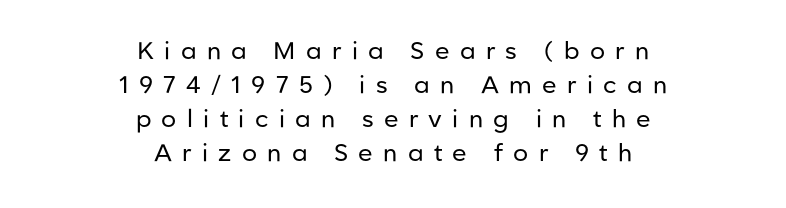
The specimen reads as upright at a glance. The rag falls on both sides of this text block equally. Leading matches the norm, producing a regular column. The tracking jumps out immediately: characters are airy and widely separated. Decoration check: the copy has no underline. Vertical stems look standard width or narrower in stroke.
